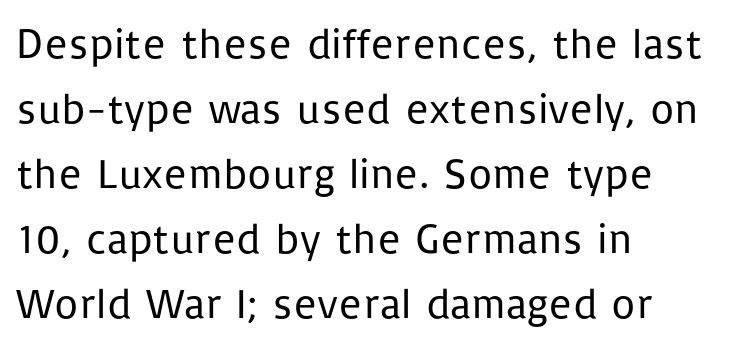
Q: Is the text bold? A: No.
Q: Is the text italic (slanted)? A: No, it is upright.
Q: Is the typeface a serif or a sans-serif typeface? A: Sans-serif.
Q: Is the text underlined? A: No.
Q: How is the paragraph aligned? A: Left-aligned.
Q: Is the spacing between letters normal or unusually wide? A: Normal.
Q: Is the spacing between lines tight, normal or loose? A: Normal.
Q: Width (condensed, normal, or wide)? A: Normal.
Q: Stroke contrast? A: Low.
Q: x-height? A: Medium.
Q: Monospaced? A: No.
